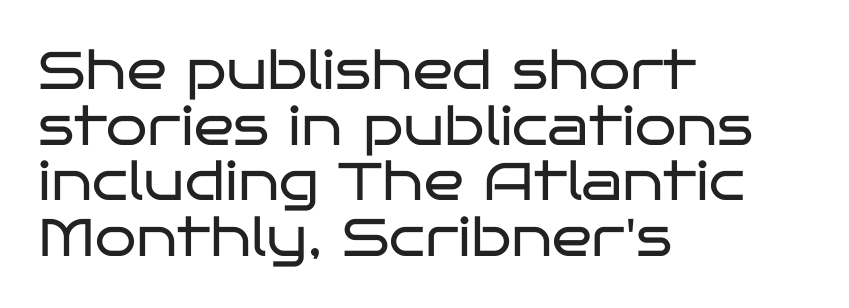
The image shows 53 px regular-weight, wide sans-serif type, upright; set left-aligned, tight line spacing (1.05x), normal letter spacing, not underlined; low stroke contrast and a large x-height.
